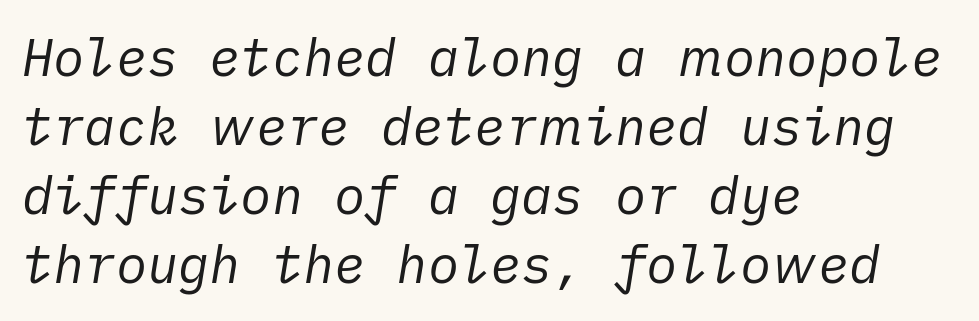
{"italic": "yes", "lean": "right", "slant_degrees": 10, "bold": "no", "weight": "regular", "width": "normal", "stroke_contrast": "low", "x_height": "medium", "underline": "no", "align": "left", "line_spacing": "normal", "line_spacing_ratio": 1.33, "letter_spacing": "normal", "letter_spacing_em": 0.0, "glyph_px": 52}
